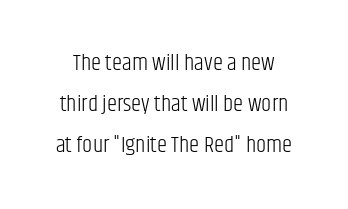
The image shows 23 px text type, upright; set line spacing 1.78x, normal letter spacing, not underlined.
